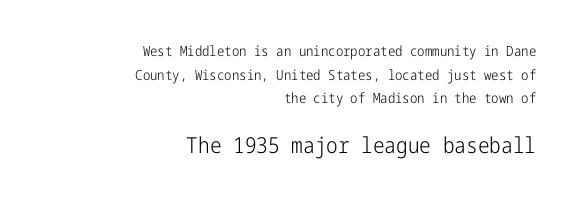
Q: Is the text bold? A: No.
Q: Is the text italic (slanted)? A: No, it is upright.
Q: Is the text underlined? A: No.
Q: How is the paragraph aligned? A: Right-aligned.
Q: Is the spacing between letters normal or unusually wide? A: Normal.
Q: Is the spacing between lines tight, normal or loose? A: Normal.
Q: Which block of text is set in a larger size, the first (top) or the second (bottom)? A: The second (bottom) one.
